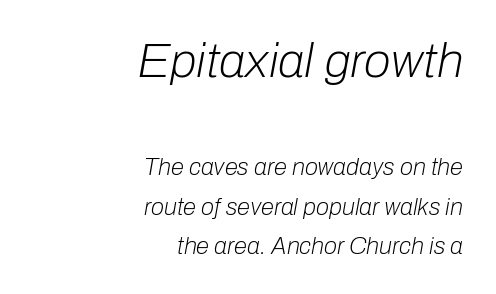
The glyphs are unaccompanied by any horizontal stroke below them. The face used here is proportionally spaced, like ordinary book or web type. The setting favours the right margin, as signatures and pull-quotes sometimes do. Glyph-to-glyph distance matches everyday printed text.
